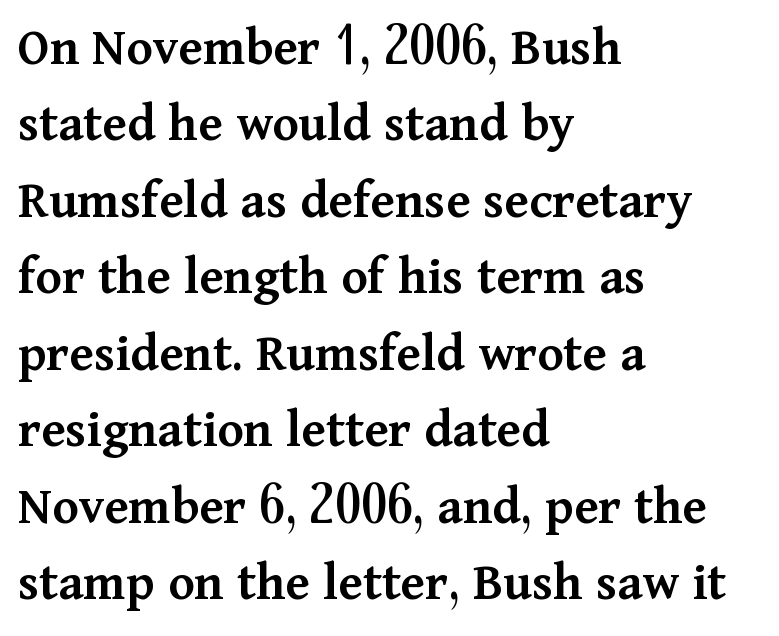
{"serif": "yes", "italic": "no", "bold": "semi", "weight": "semibold", "width": "normal", "stroke_contrast": "medium", "x_height": "medium", "monospaced": "no", "underline": "no", "align": "left", "line_spacing": "normal", "line_spacing_ratio": 1.39, "letter_spacing": "normal", "letter_spacing_em": 0.0, "glyph_px": 55}
